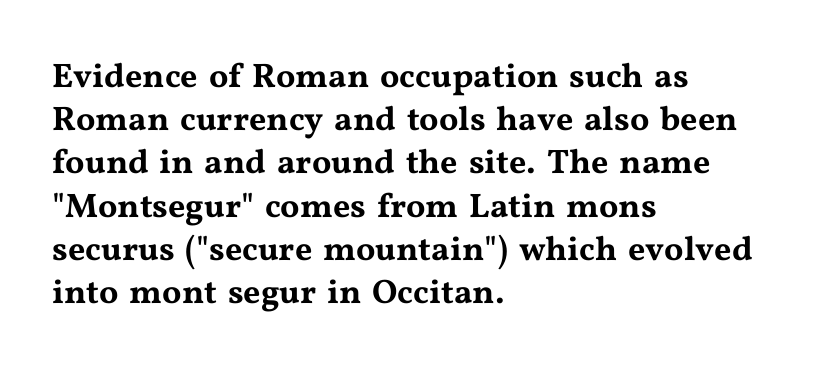
Q: Is the text italic (slanted)? A: No, it is upright.
Q: Is the typeface a serif or a sans-serif typeface? A: Serif.
Q: Is the text underlined? A: No.
Q: How is the paragraph aligned? A: Left-aligned.
Q: Is the spacing between letters normal or unusually wide? A: Normal.
Q: Is the spacing between lines tight, normal or loose? A: Normal.
Q: Width (condensed, normal, or wide)? A: Wide.
Q: Stroke contrast? A: Medium.
Q: x-height? A: Medium.
Q: Monospaced? A: No.
